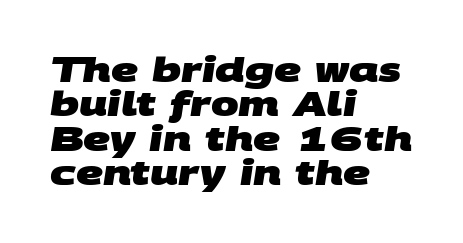
The image shows 33 px heavy, wide sans-serif type; set left-aligned, tight line spacing (1.04x), normal letter spacing, not underlined; medium stroke contrast and a large x-height.
